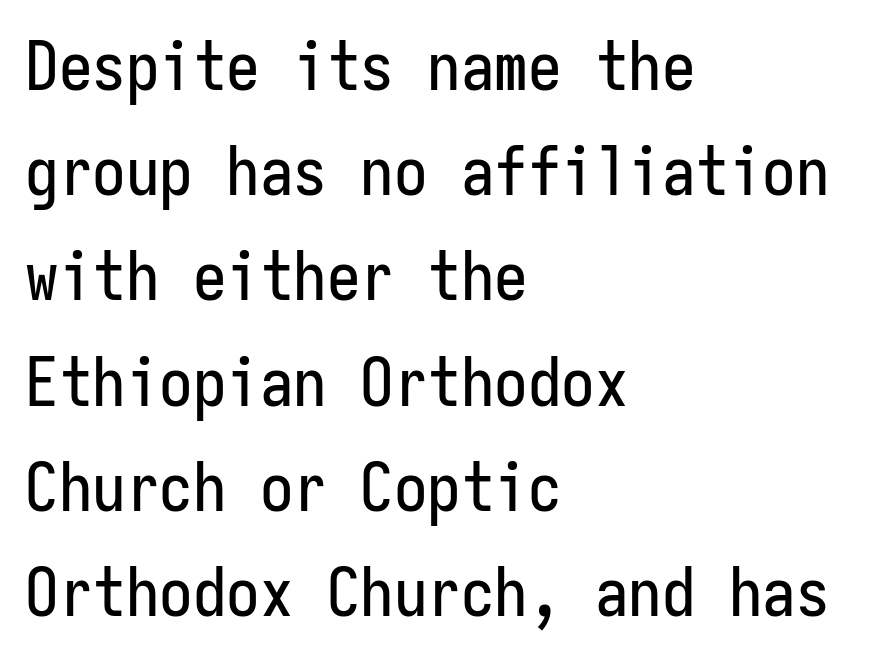
The image shows 67 px condensed sans-serif type, upright, monospaced; set left-aligned, normal line spacing (1.57x), normal letter spacing, not underlined; low stroke contrast and a medium x-height.
